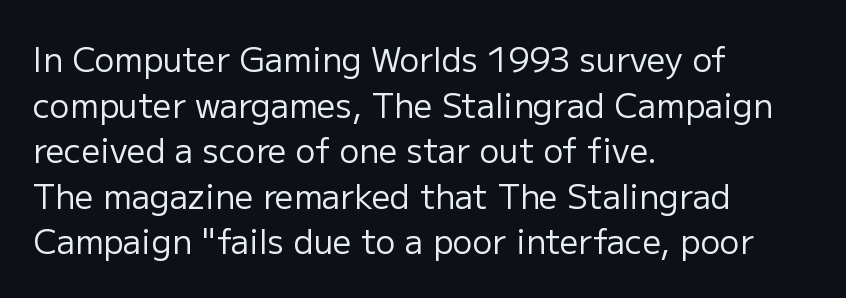
The image shows 33 px regular-weight sans-serif type, upright; set left-aligned, normal line spacing (1.38x), normal letter spacing, not underlined; low stroke contrast and a medium x-height.
